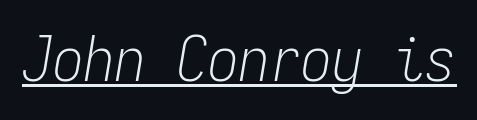
Q: Is the text bold? A: No.
Q: Is the text italic (slanted)? A: Yes, it leans right by about 9 degrees.
Q: Is the text underlined? A: Yes.
Q: Is the spacing between letters normal or unusually wide? A: Normal.
Q: Width (condensed, normal, or wide)? A: Condensed.
Q: Stroke contrast? A: Low.
Q: x-height? A: Medium.
Q: Monospaced? A: Yes.
